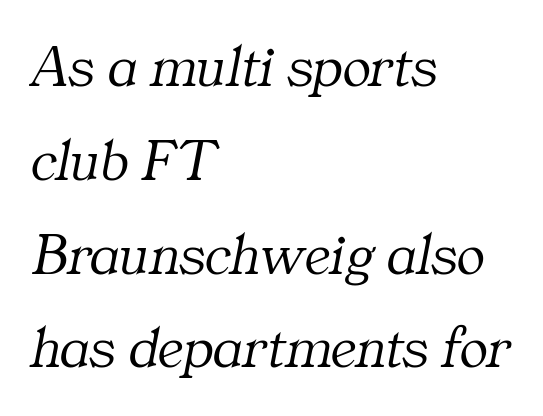
The image shows 59 px light serif type, italic (leaning right); set left-aligned, normal line spacing (1.59x), normal letter spacing, not underlined; medium stroke contrast and a medium x-height.
